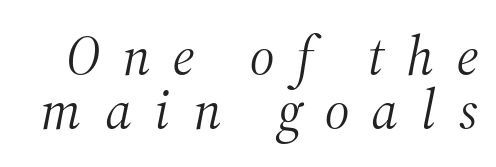
The image shows 55 px light serif type, italic (leaning right); set tight line spacing (0.99x), unusually wide letter spacing (+0.41 em), not underlined; medium stroke contrast and a medium x-height.
